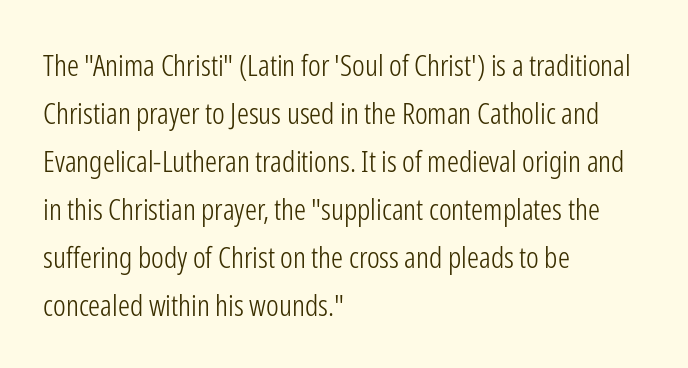
The image shows 30 px light, condensed sans-serif type, upright; set left-aligned, normal line spacing (1.6x), normal letter spacing, not underlined; low stroke contrast and a medium x-height.
